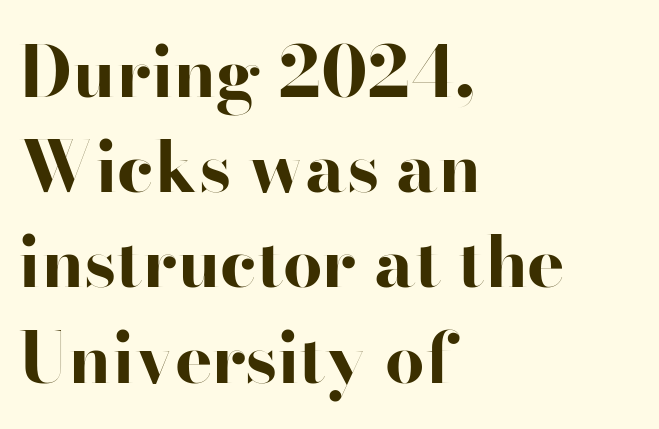
{"serif": "no", "italic": "no", "bold": "yes", "weight": "bold", "width": "wide", "stroke_contrast": "high", "x_height": "small", "monospaced": "no", "underline": "no", "align": "left", "line_spacing": "normal", "line_spacing_ratio": 1.36, "letter_spacing": "normal", "letter_spacing_em": 0.0, "glyph_px": 70}
